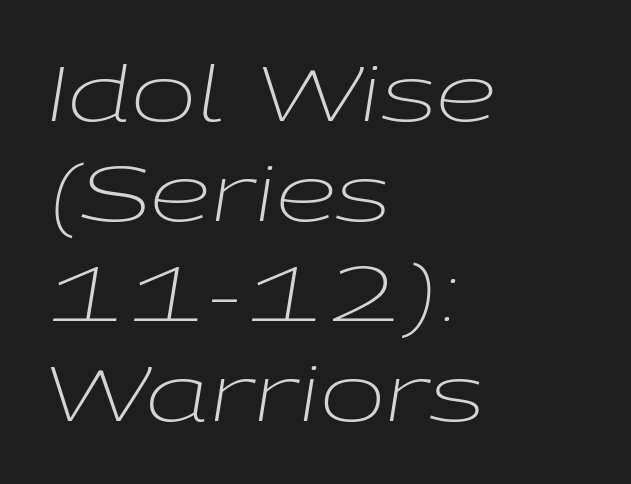
Q: Is the text bold? A: No.
Q: Is the text italic (slanted)? A: Yes, it leans right by about 9 degrees.
Q: Is the text underlined? A: No.
Q: How is the paragraph aligned? A: Left-aligned.
Q: Is the spacing between letters normal or unusually wide? A: Normal.
Q: Is the spacing between lines tight, normal or loose? A: Normal.
Q: Width (condensed, normal, or wide)? A: Wide.
Q: Stroke contrast? A: Low.
Q: x-height? A: Medium.
Q: Monospaced? A: No.
